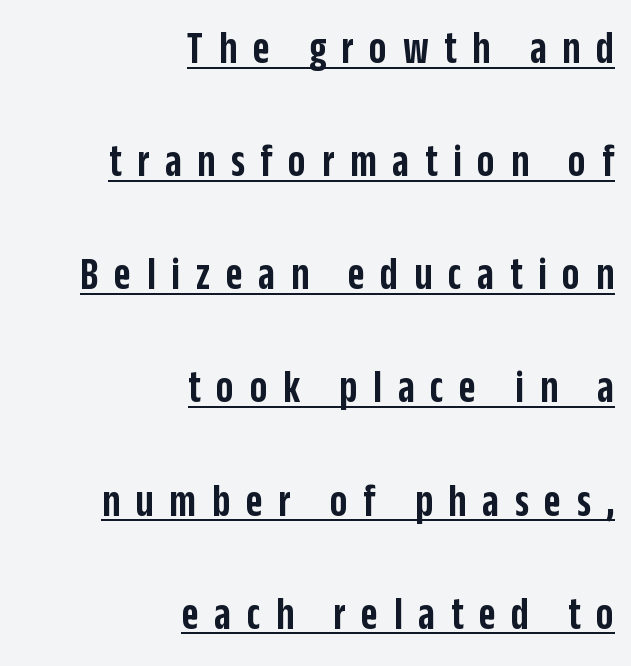
Q: Is the text bold? A: Semi-bold.
Q: Is the text italic (slanted)? A: No, it is upright.
Q: Is the typeface a serif or a sans-serif typeface? A: Sans-serif.
Q: Is the text underlined? A: Yes.
Q: How is the paragraph aligned? A: Right-aligned.
Q: Is the spacing between letters normal or unusually wide? A: Unusually wide.
Q: Is the spacing between lines tight, normal or loose? A: Loose.
Q: Width (condensed, normal, or wide)? A: Condensed.
Q: Stroke contrast? A: Low.
Q: x-height? A: Large.
Q: Monospaced? A: No.
